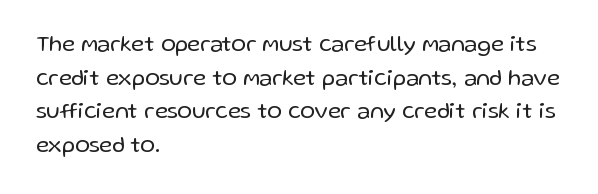
The image shows 22 px text type, upright; set left-aligned, normal line spacing (1.53x), normal letter spacing, not underlined.
